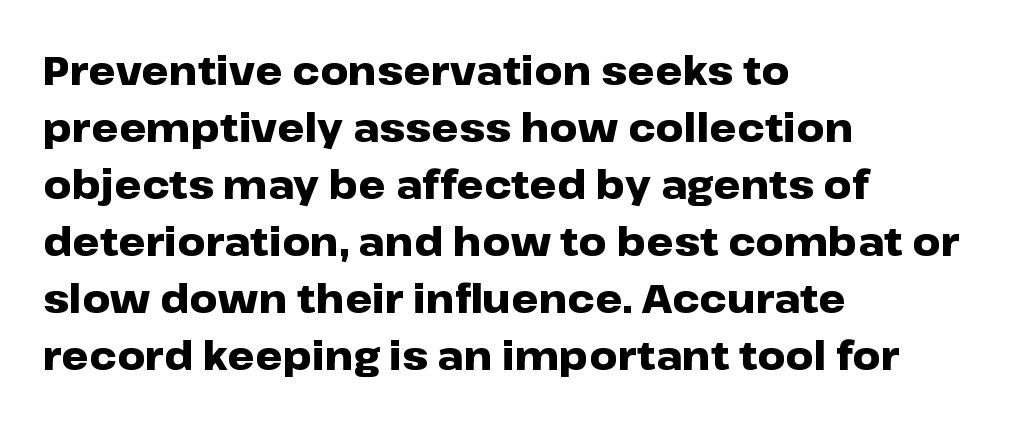
Q: Is the text bold? A: Yes.
Q: Is the text italic (slanted)? A: No, it is upright.
Q: Is the typeface a serif or a sans-serif typeface? A: Sans-serif.
Q: Is the text underlined? A: No.
Q: How is the paragraph aligned? A: Left-aligned.
Q: Is the spacing between letters normal or unusually wide? A: Normal.
Q: Is the spacing between lines tight, normal or loose? A: Normal.
Q: Width (condensed, normal, or wide)? A: Wide.
Q: Stroke contrast? A: Low.
Q: x-height? A: Medium.
Q: Monospaced? A: No.
